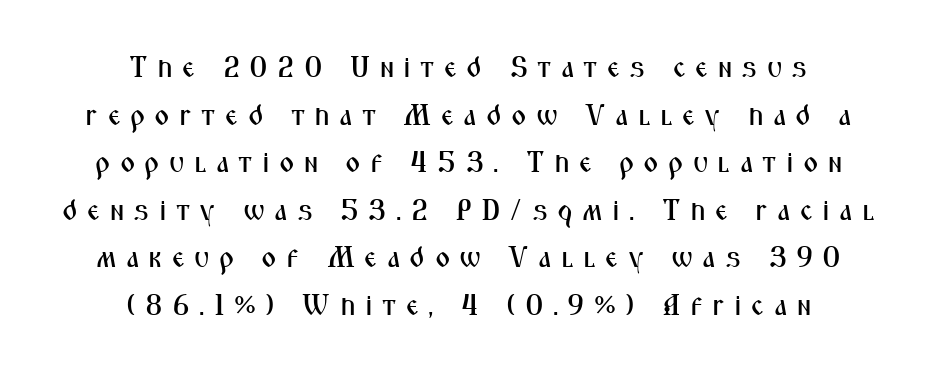
Q: Is the text italic (slanted)? A: No, it is upright.
Q: Is the typeface a serif or a sans-serif typeface? A: Sans-serif.
Q: Is the text underlined? A: No.
Q: How is the paragraph aligned? A: Centered.
Q: Is the spacing between letters normal or unusually wide? A: Unusually wide.
Q: Is the spacing between lines tight, normal or loose? A: Normal.
Q: Width (condensed, normal, or wide)? A: Condensed.
Q: Stroke contrast? A: Medium.
Q: x-height? A: Medium.
Q: Monospaced? A: No.
